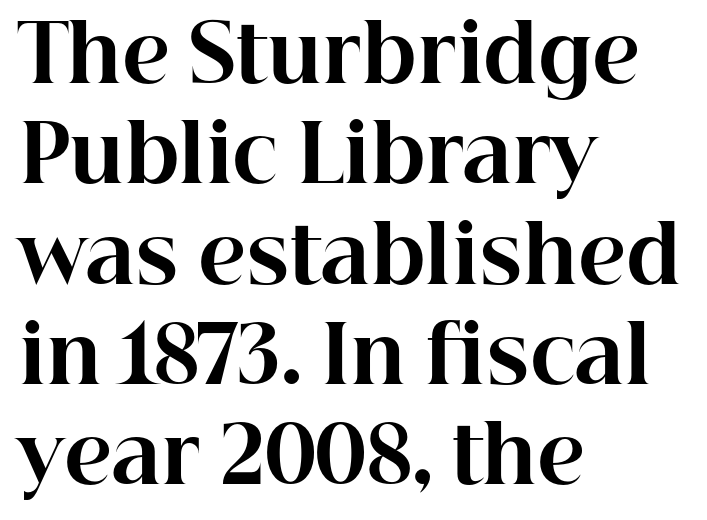
Q: Is the text bold? A: Yes.
Q: Is the text italic (slanted)? A: No, it is upright.
Q: Is the typeface a serif or a sans-serif typeface? A: Serif.
Q: Is the text underlined? A: No.
Q: How is the paragraph aligned? A: Left-aligned.
Q: Is the spacing between letters normal or unusually wide? A: Normal.
Q: Is the spacing between lines tight, normal or loose? A: Normal.
Q: Width (condensed, normal, or wide)? A: Normal.
Q: Stroke contrast? A: High.
Q: x-height? A: Medium.
Q: Monospaced? A: No.
